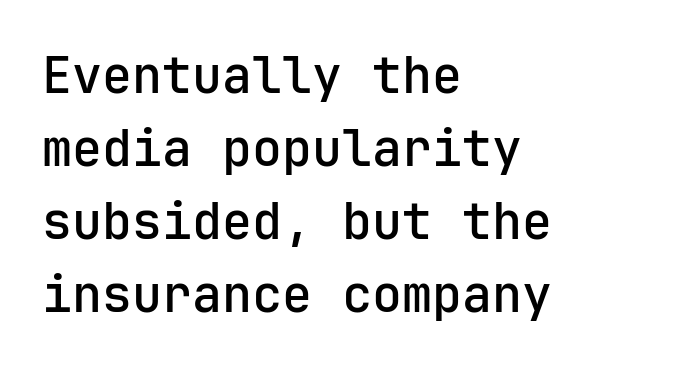
The image shows 50 px semibold sans-serif type, upright; set left-aligned, normal line spacing (1.46x), normal letter spacing, not underlined; low stroke contrast and a medium x-height.
